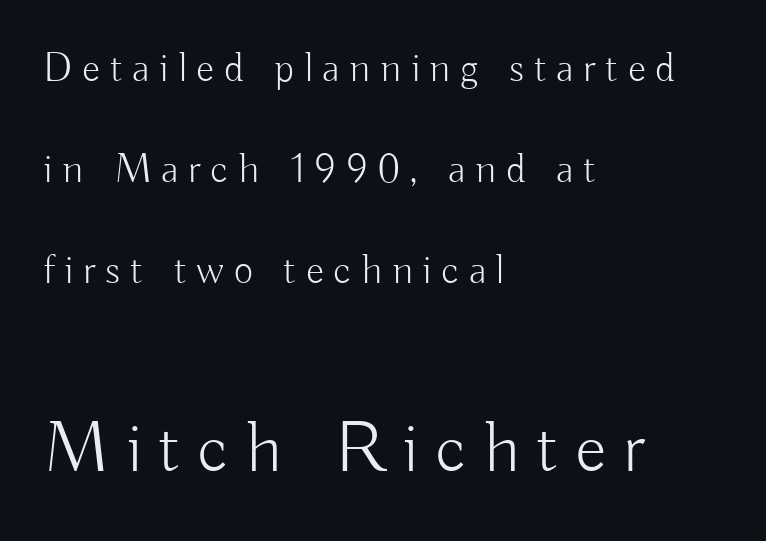
This sample is left-justified, so line endings fall wherever the words run out. The specimen omits any rule beneath the text block's lines. Heaviness? Minimal to ordinary, like unemphasized prose. The axis of the letterforms is exactly vertical. Does the bottom block carry the larger type? Yes, it does.
